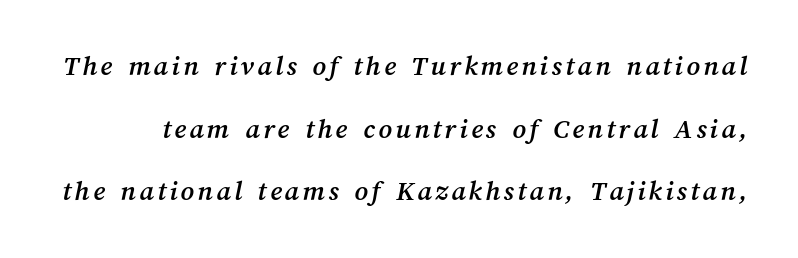
Q: Is the text underlined? A: No.
Q: Is the spacing between lines tight, normal or loose? A: Loose.
Q: Width (condensed, normal, or wide)? A: Normal.
Q: Stroke contrast? A: Medium.
Q: x-height? A: Medium.
Q: Monospaced? A: No.
